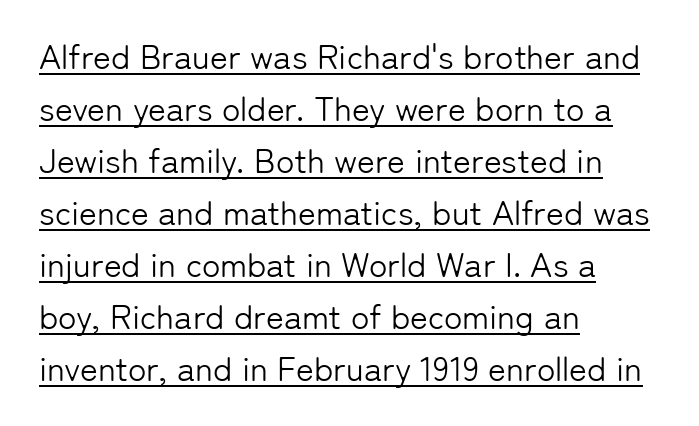
The image shows 34 px light sans-serif type, upright; set left-aligned, normal line spacing (1.53x), normal letter spacing, underlined; low stroke contrast and a medium x-height.
